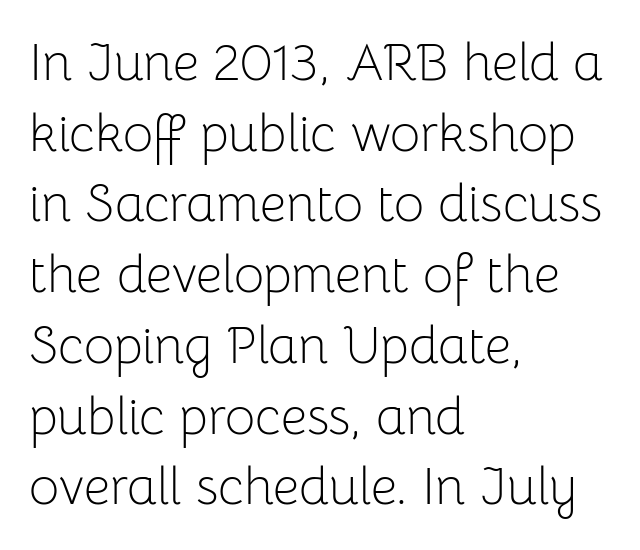
The image shows 52 px light sans-serif type, upright; set left-aligned, normal line spacing (1.36x), normal letter spacing, not underlined; low stroke contrast and a medium x-height.
